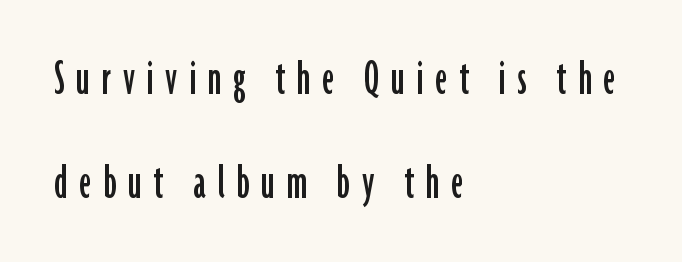
The image shows 53 px condensed sans-serif type, upright; set left-aligned, loose line spacing (1.97x), unusually wide letter spacing (+0.22 em), not underlined; low stroke contrast and a medium x-height.
